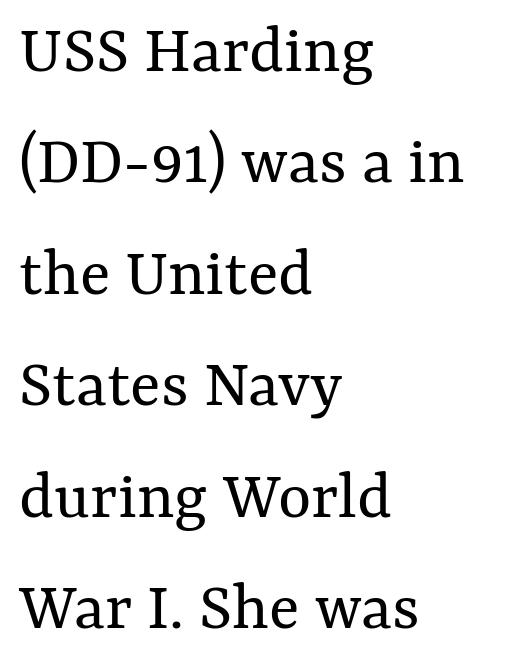
The letters advance in unequal steps, a hallmark of proportional type. A student would call this left alignment; a typographer would say flush left, rag right. Lines of text with bare space underneath. Notice how descenders clear the ascenders below comfortably — that's standard leading. No extra tracking has been applied to these lines.
